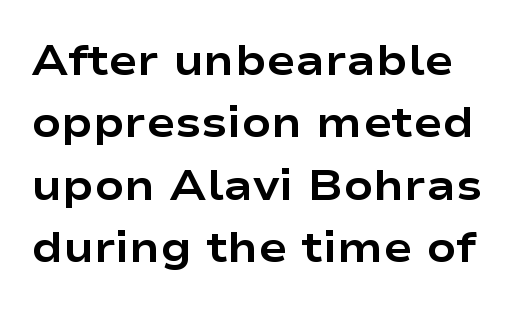
Q: Is the text bold? A: Yes.
Q: Is the text italic (slanted)? A: No, it is upright.
Q: Is the typeface a serif or a sans-serif typeface? A: Sans-serif.
Q: Is the text underlined? A: No.
Q: Is the spacing between letters normal or unusually wide? A: Normal.
Q: Is the spacing between lines tight, normal or loose? A: Normal.
Q: Width (condensed, normal, or wide)? A: Wide.
Q: Stroke contrast? A: Low.
Q: x-height? A: Medium.
Q: Monospaced? A: No.
